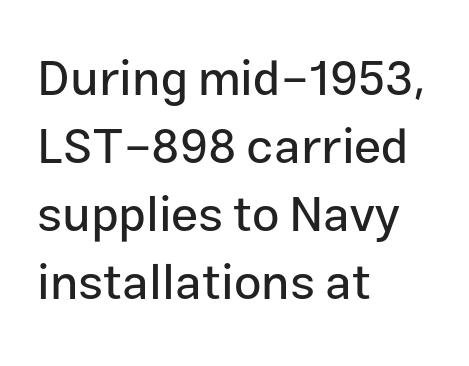
Which margin do the lines hug? The left one — the right edge is uneven. The face used here is proportionally spaced, like ordinary book or web type. You can tell from the bare stems that sans-serif type was used. Compared with typical body copy, the letter spacing here is the same.
